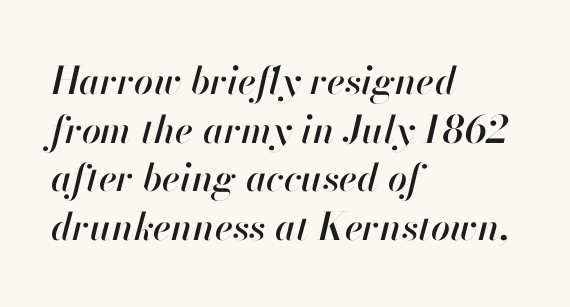
{"italic": "yes", "lean": "right", "slant_degrees": 13, "width": "normal", "stroke_contrast": "high", "x_height": "small", "monospaced": "no", "underline": "no", "align": "left", "line_spacing": "normal", "line_spacing_ratio": 1.28, "letter_spacing": "normal", "letter_spacing_em": 0.0, "glyph_px": 38}
